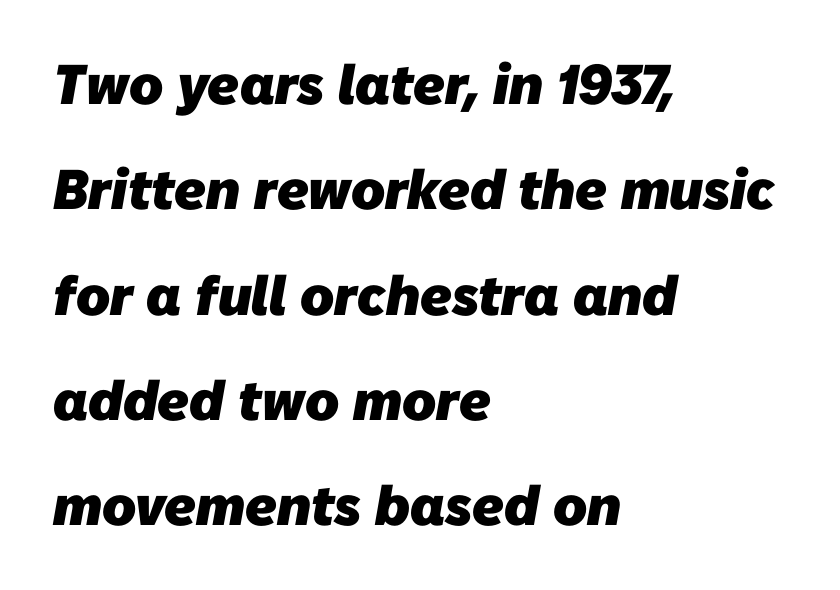
Q: Is the text bold? A: Yes.
Q: Is the typeface a serif or a sans-serif typeface? A: Sans-serif.
Q: Is the text underlined? A: No.
Q: How is the paragraph aligned? A: Left-aligned.
Q: Is the spacing between letters normal or unusually wide? A: Normal.
Q: Width (condensed, normal, or wide)? A: Normal.
Q: Stroke contrast? A: Low.
Q: x-height? A: Medium.
Q: Monospaced? A: No.
